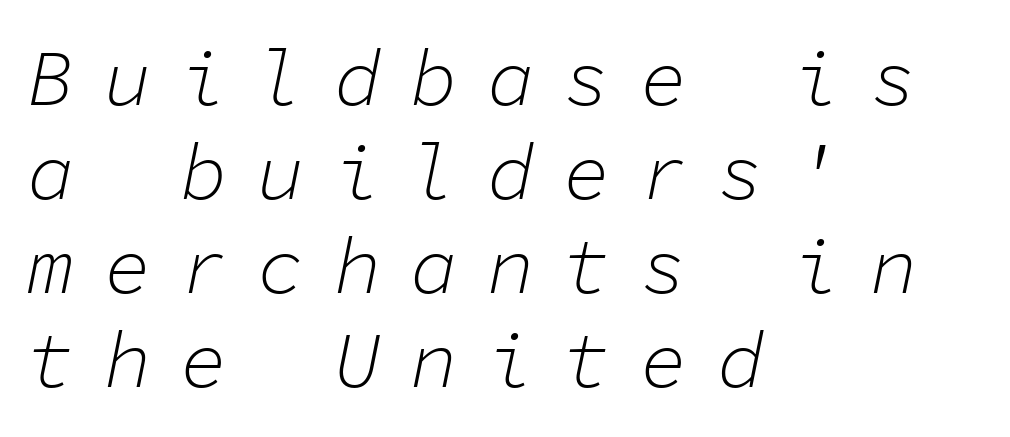
Q: Is the text bold? A: No.
Q: Is the text italic (slanted)? A: Yes, it leans right by about 11 degrees.
Q: Is the text underlined? A: No.
Q: How is the paragraph aligned? A: Left-aligned.
Q: Is the spacing between letters normal or unusually wide? A: Unusually wide.
Q: Width (condensed, normal, or wide)? A: Normal.
Q: Stroke contrast? A: Low.
Q: x-height? A: Medium.
Q: Monospaced? A: Yes.
